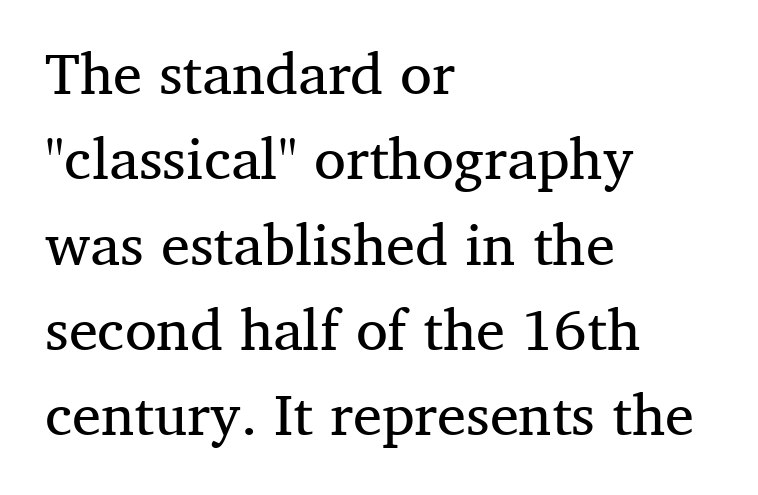
Anything drawn beneath the words? Only blank space. The font family rendered here belongs to the serif group. The letterforms sit shoulder to shoulder at normal distance. The lettering stays uniformly vertical, giving the passage a roman look. The rows are spaced the way most documents space them.
